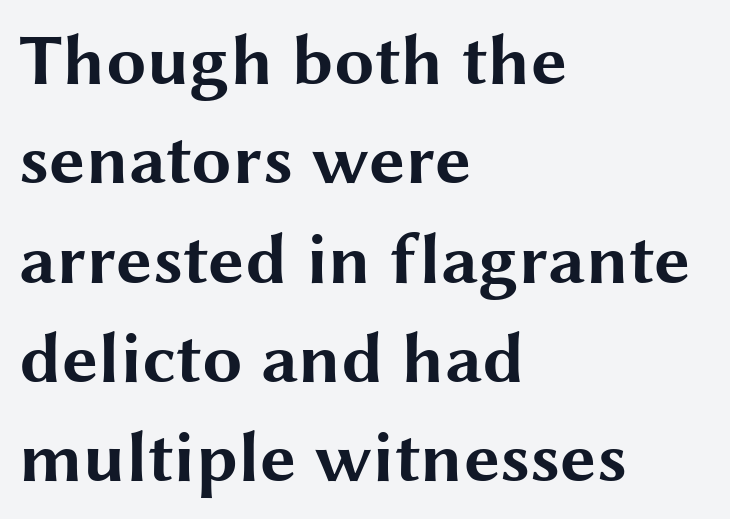
The image shows 72 px bold, wide sans-serif type, upright; set left-aligned, normal line spacing (1.38x), normal letter spacing, not underlined; medium stroke contrast and a medium x-height.
